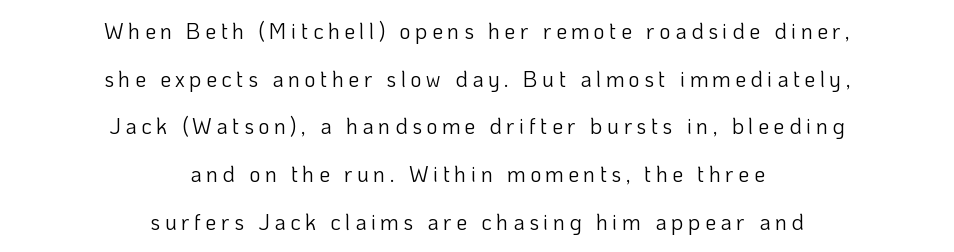
{"italic": "no", "bold": "no", "underline": "no", "align": "center", "line_spacing": "loose", "line_spacing_ratio": 2.17, "letter_spacing": "wide", "letter_spacing_em": 0.2, "glyph_px": 22}
